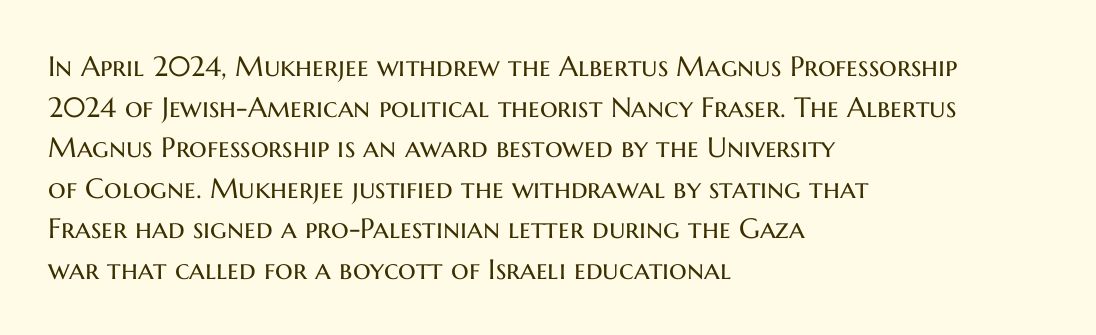
The image shows 28 px regular-weight sans-serif type, upright; set left-aligned, normal line spacing (1.45x), normal letter spacing, not underlined; medium stroke contrast and a medium x-height.
